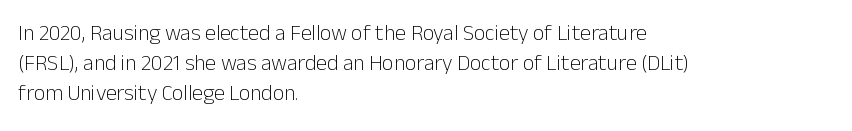
{"italic": "no", "bold": "no", "underline": "no", "align": "left", "line_spacing": "normal", "line_spacing_ratio": 1.37, "letter_spacing": "normal", "letter_spacing_em": 0.0, "glyph_px": 22}
